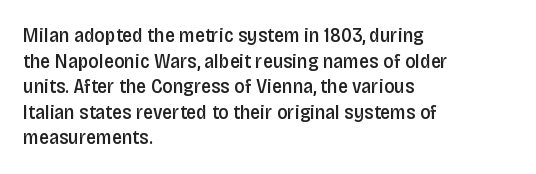
{"italic": "no", "bold": "semi", "underline": "no", "align": "left", "line_spacing": "normal", "line_spacing_ratio": 1.28, "letter_spacing": "normal", "letter_spacing_em": 0.0, "glyph_px": 20}
